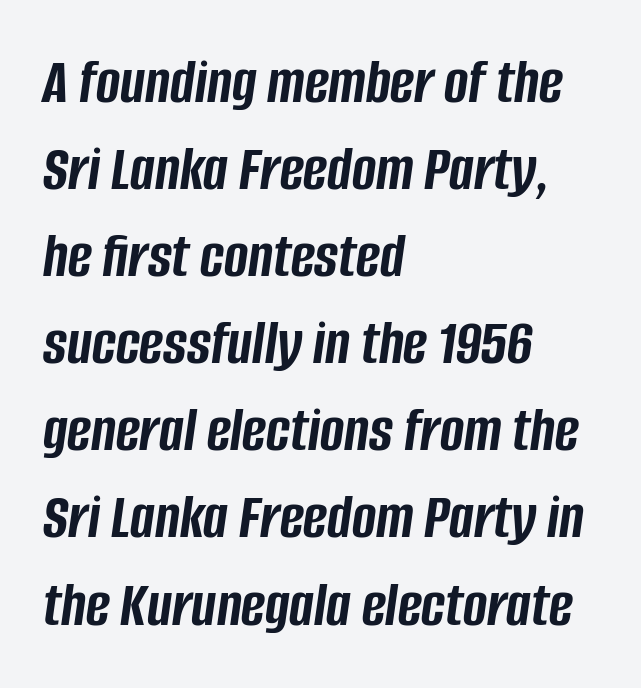
Posture: slanted. Reading down the column, the eye jumps a familiar distance to each next line. Bare-footed words on every line. The rendering uses natural spacing where letterforms have individual widths. Is the block centered? No — it sits flush against the left margin. Each glyph is drawn with heavy, bold strokes.
